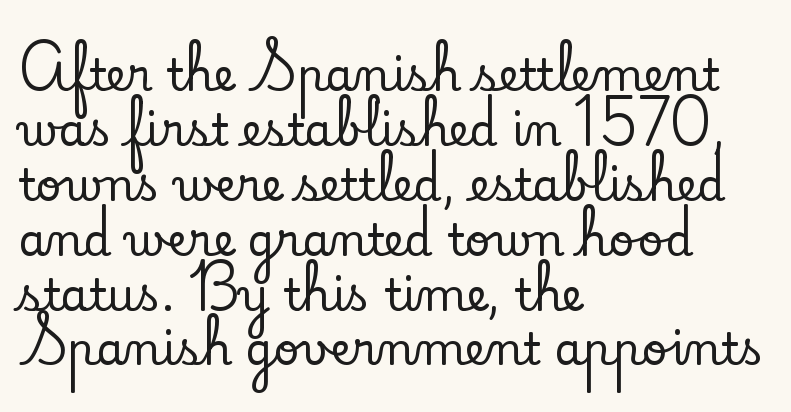
The image shows 45 px serif type, upright; set left-aligned, line spacing 1.22x, normal letter spacing, not underlined; low stroke contrast and a small x-height.
